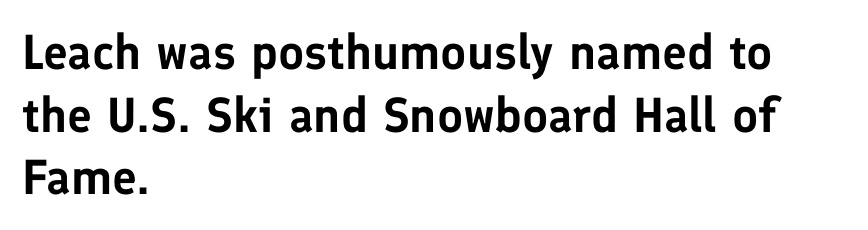
The passage shown is typeset with a sans-serif family. The foot of each line stays bare and open. Character widths vary here, with narrow letters taking less room than wide ones. The lettering holds an erect, upright posture throughout. Honestly, the letter spacing is just normal — you wouldn't notice it.
